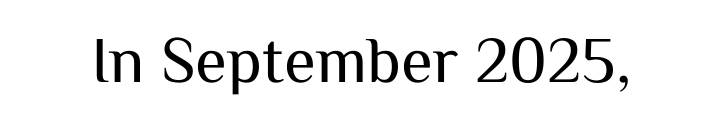
Q: Is the text bold? A: No.
Q: Is the text italic (slanted)? A: No, it is upright.
Q: Is the typeface a serif or a sans-serif typeface? A: Sans-serif.
Q: Is the text underlined? A: No.
Q: Is the spacing between letters normal or unusually wide? A: Normal.
Q: Width (condensed, normal, or wide)? A: Normal.
Q: Stroke contrast? A: Medium.
Q: x-height? A: Medium.
Q: Monospaced? A: No.
